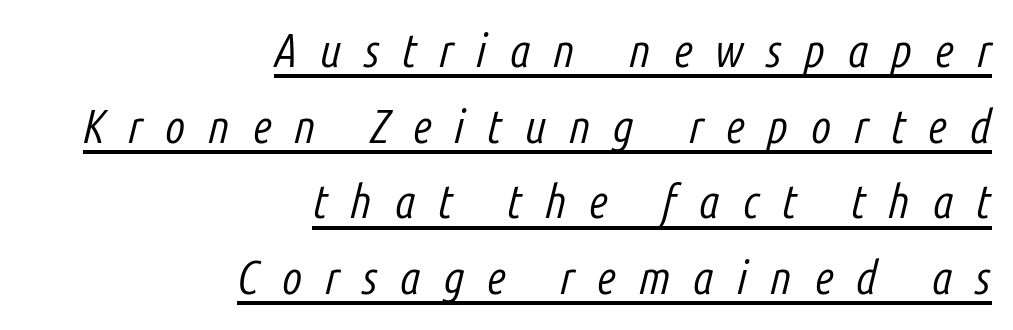
Q: Is the text bold? A: No.
Q: Is the text italic (slanted)? A: Yes, it leans right by about 14 degrees.
Q: Is the text underlined? A: Yes.
Q: How is the paragraph aligned? A: Right-aligned.
Q: Is the spacing between letters normal or unusually wide? A: Unusually wide.
Q: Is the spacing between lines tight, normal or loose? A: Normal.
Q: Width (condensed, normal, or wide)? A: Condensed.
Q: Stroke contrast? A: Low.
Q: x-height? A: Medium.
Q: Monospaced? A: No.
